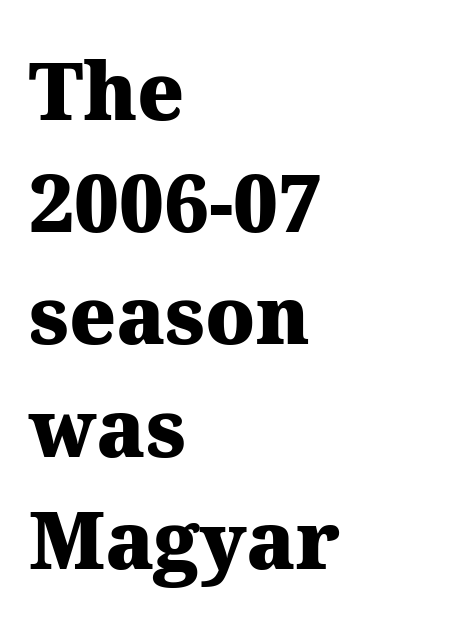
{"serif": "yes", "italic": "no", "bold": "yes", "weight": "heavy", "width": "normal", "stroke_contrast": "medium", "x_height": "medium", "monospaced": "no", "underline": "no", "align": "left", "line_spacing": "normal", "line_spacing_ratio": 1.42, "letter_spacing": "normal", "letter_spacing_em": 0.0, "glyph_px": 79}
